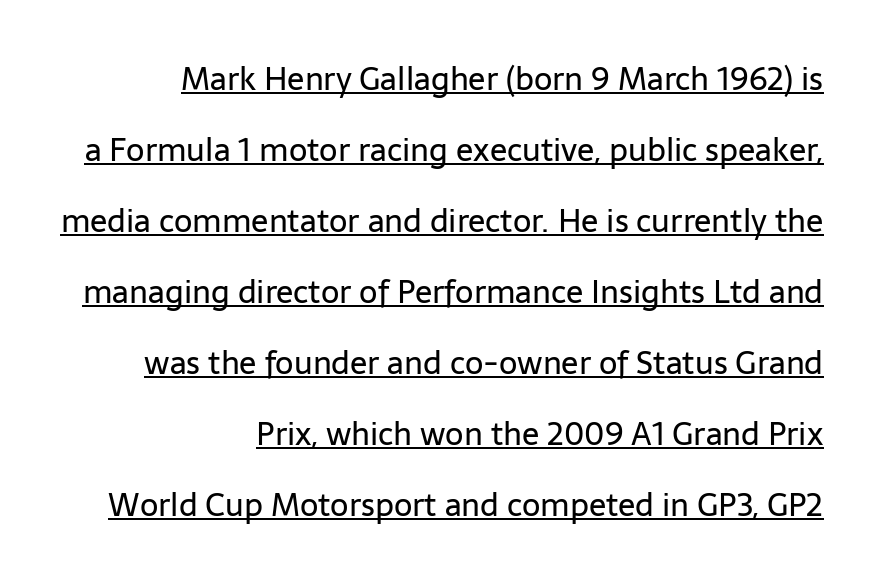
{"serif": "no", "italic": "no", "bold": "no", "weight": "regular", "width": "normal", "stroke_contrast": "low", "x_height": "medium", "monospaced": "no", "underline": "yes", "align": "right", "line_spacing": "loose", "line_spacing_ratio": 2.22, "letter_spacing": "normal", "letter_spacing_em": 0.0, "glyph_px": 32}
